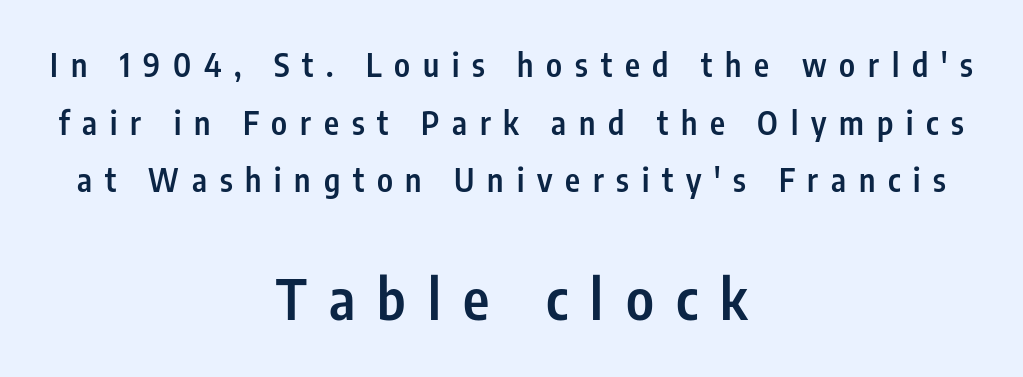
Q: Is the text bold? A: Semi-bold.
Q: Is the text italic (slanted)? A: No, it is upright.
Q: Is the typeface a serif or a sans-serif typeface? A: Sans-serif.
Q: Is the text underlined? A: No.
Q: How is the paragraph aligned? A: Centered.
Q: Is the spacing between letters normal or unusually wide? A: Unusually wide.
Q: Which block of text is set in a larger size, the first (top) or the second (bottom)? A: The second (bottom) one.
Q: Width (condensed, normal, or wide)? A: Condensed.
Q: Stroke contrast? A: Low.
Q: x-height? A: Medium.
Q: Monospaced? A: No.
